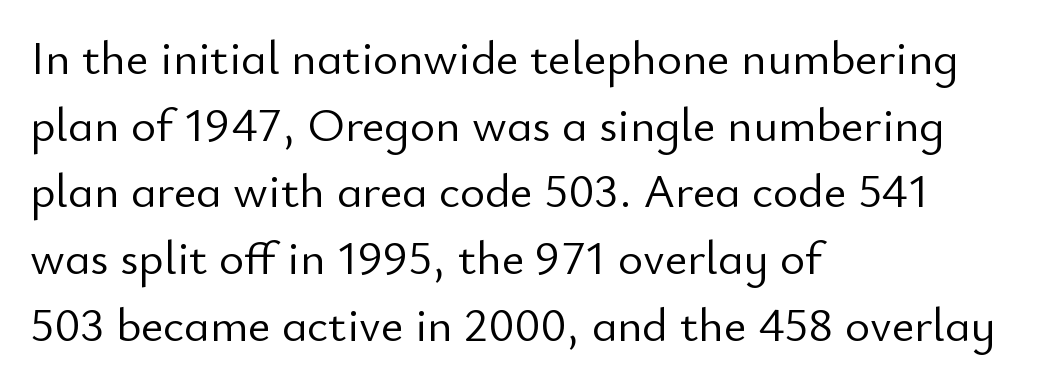
The image shows 48 px light sans-serif type, upright; set left-aligned, normal line spacing (1.39x), normal letter spacing, not underlined; low stroke contrast and a small x-height.
